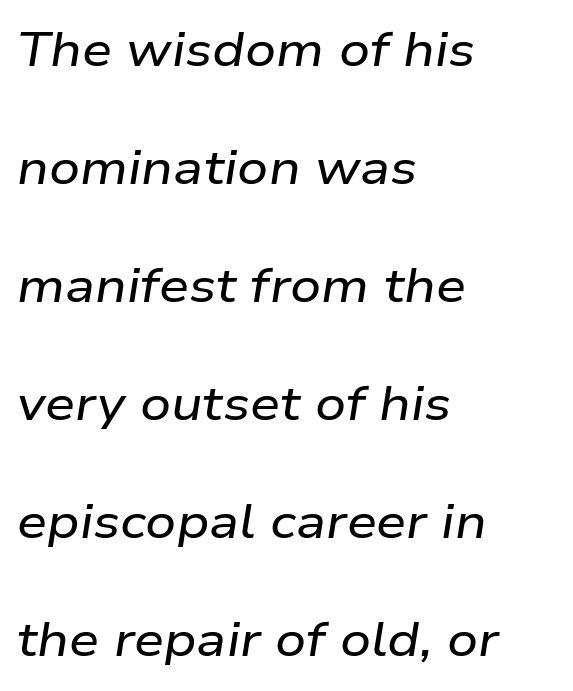
Does the leading feel generous? Absolutely, it's lavish. The string is rendered with underlining switched off. What stands out about the letter spacing? Nothing — it is the standard amount. This sample has the flowing, uneven cadence of proportional lettering. The axis of the letterforms is tilted away from vertical.
